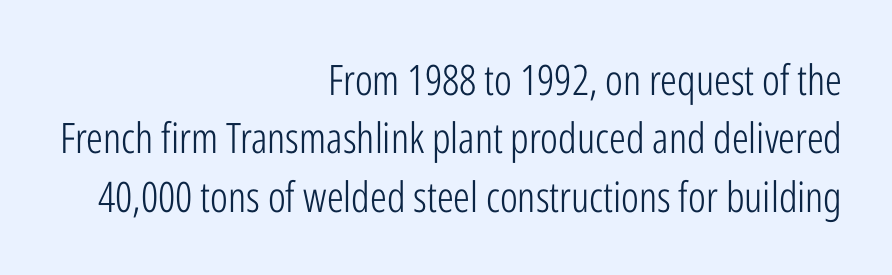
The image shows 42 px light, condensed sans-serif type, upright; set right-aligned, normal line spacing (1.39x), normal letter spacing, not underlined; low stroke contrast and a medium x-height.
